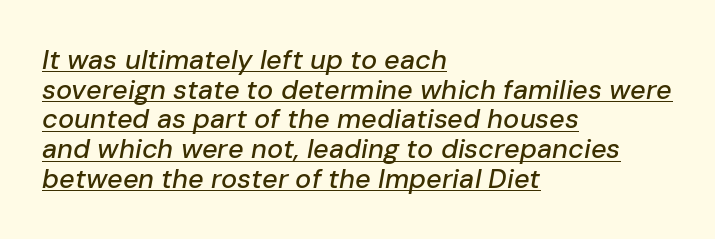
Q: Is the text italic (slanted)? A: Yes, it leans right by about 10 degrees.
Q: Is the text underlined? A: Yes.
Q: How is the paragraph aligned? A: Left-aligned.
Q: Is the spacing between letters normal or unusually wide? A: Normal.
Q: Is the spacing between lines tight, normal or loose? A: Tight.
